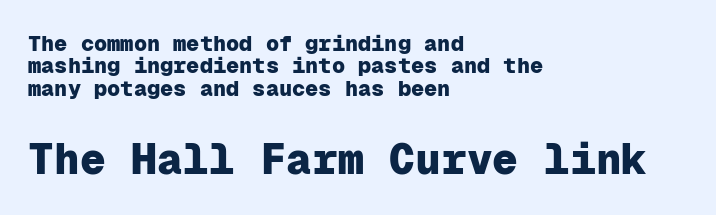
Think of a typewriter: that constant character pitch is what you see here. If you drew a ruler down the left edge, every line would touch it. Check where the strokes stop: nothing finishes them off — pure sans. How would I describe the line gaps? Narrow and economical.
